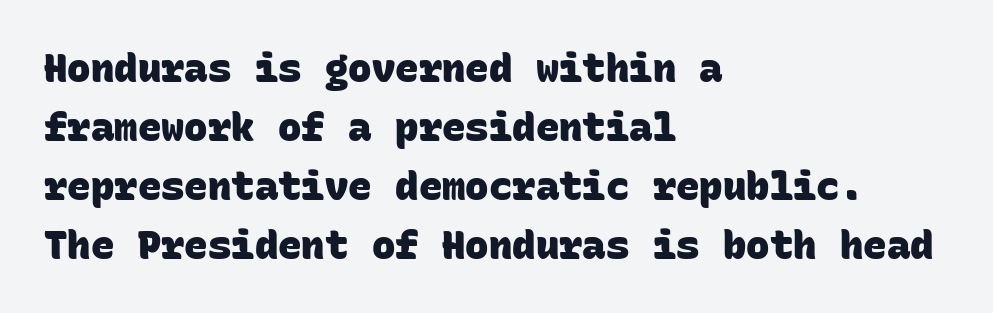
Q: Is the text bold? A: Yes.
Q: Is the typeface a serif or a sans-serif typeface? A: Sans-serif.
Q: Is the text underlined? A: No.
Q: How is the paragraph aligned? A: Left-aligned.
Q: Is the spacing between letters normal or unusually wide? A: Normal.
Q: Is the spacing between lines tight, normal or loose? A: Normal.
Q: Width (condensed, normal, or wide)? A: Normal.
Q: Stroke contrast? A: Low.
Q: x-height? A: Large.
Q: Monospaced? A: Yes.
